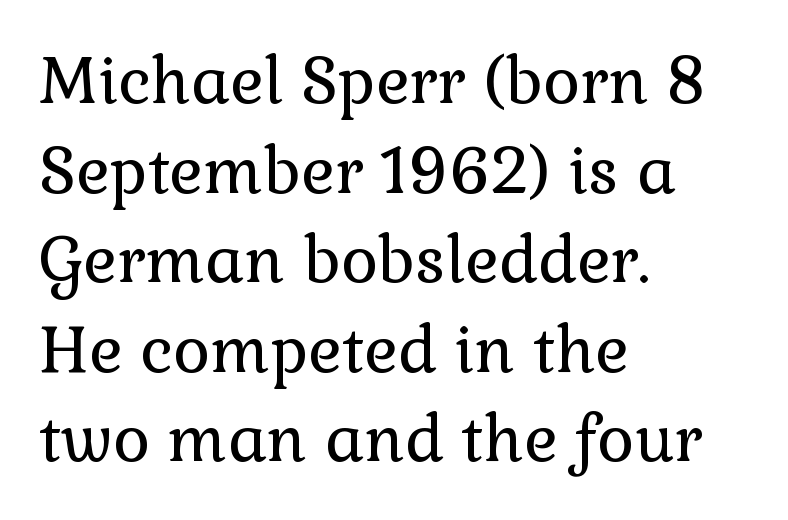
{"serif": "yes", "italic": "no", "bold": "no", "weight": "regular", "width": "normal", "stroke_contrast": "low", "x_height": "medium", "monospaced": "no", "underline": "no", "align": "left", "line_spacing": "normal", "line_spacing_ratio": 1.4, "letter_spacing": "normal", "letter_spacing_em": 0.0, "glyph_px": 64}
